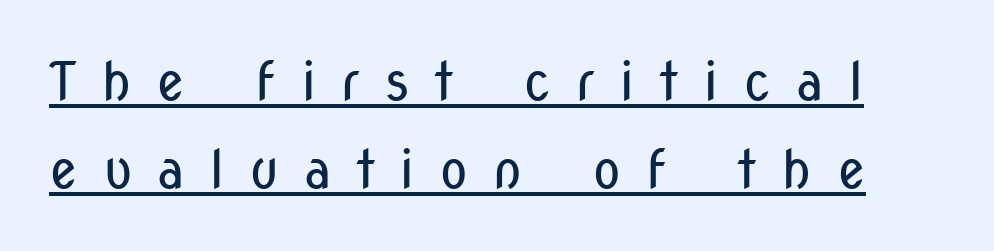
{"serif": "no", "italic": "no", "bold": "no", "weight": "regular", "width": "condensed", "stroke_contrast": "low", "x_height": "medium", "monospaced": "no", "underline": "yes", "line_spacing": "normal", "line_spacing_ratio": 1.66, "letter_spacing": "wide", "letter_spacing_em": 0.46, "glyph_px": 53}
